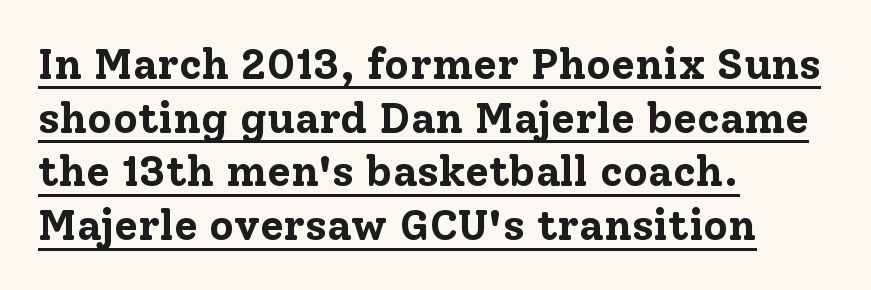
Q: Is the text bold? A: Yes.
Q: Is the text italic (slanted)? A: No, it is upright.
Q: Is the typeface a serif or a sans-serif typeface? A: Serif.
Q: Is the text underlined? A: Yes.
Q: How is the paragraph aligned? A: Left-aligned.
Q: Is the spacing between letters normal or unusually wide? A: Normal.
Q: Is the spacing between lines tight, normal or loose? A: Normal.
Q: Width (condensed, normal, or wide)? A: Normal.
Q: Stroke contrast? A: Low.
Q: x-height? A: Medium.
Q: Monospaced? A: No.
